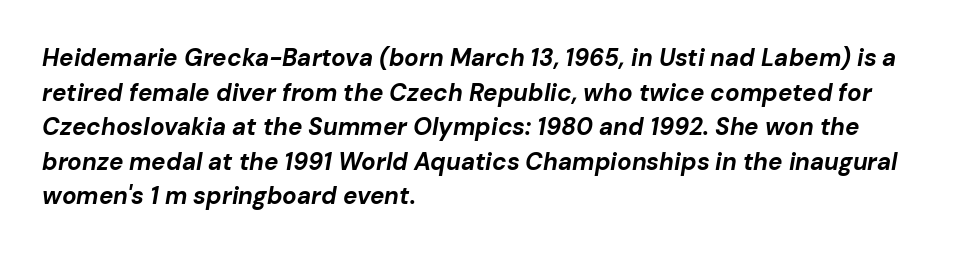
{"italic": "yes", "lean": "right", "slant_degrees": 10, "bold": "yes", "underline": "no", "align": "left", "line_spacing": "normal", "line_spacing_ratio": 1.44, "letter_spacing": "normal", "letter_spacing_em": 0.0, "glyph_px": 24}
